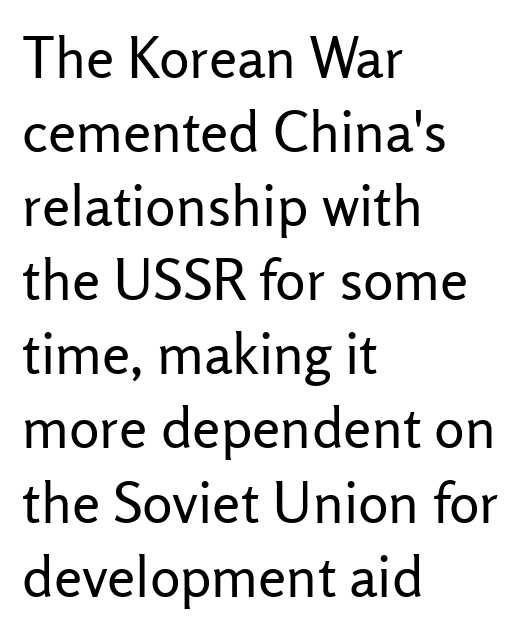
Q: Is the text bold? A: No.
Q: Is the text italic (slanted)? A: No, it is upright.
Q: Is the typeface a serif or a sans-serif typeface? A: Sans-serif.
Q: Is the text underlined? A: No.
Q: How is the paragraph aligned? A: Left-aligned.
Q: Is the spacing between letters normal or unusually wide? A: Normal.
Q: Is the spacing between lines tight, normal or loose? A: Normal.
Q: Width (condensed, normal, or wide)? A: Normal.
Q: Stroke contrast? A: Low.
Q: x-height? A: Medium.
Q: Monospaced? A: No.
